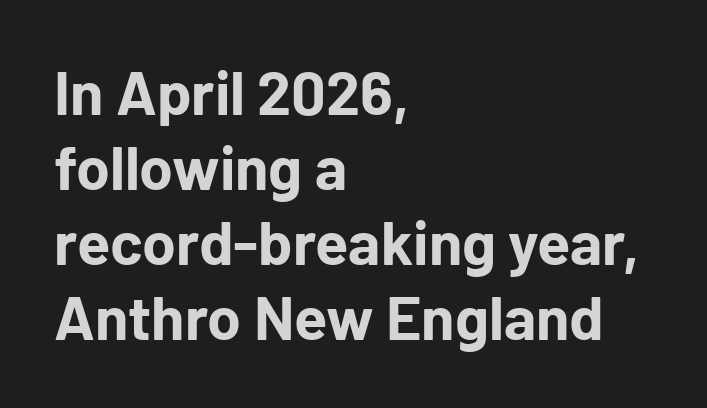
{"serif": "no", "italic": "no", "bold": "yes", "weight": "bold", "width": "normal", "stroke_contrast": "low", "x_height": "medium", "monospaced": "no", "underline": "no", "align": "left", "line_spacing_ratio": 1.23, "letter_spacing": "normal", "letter_spacing_em": 0.0, "glyph_px": 61}
